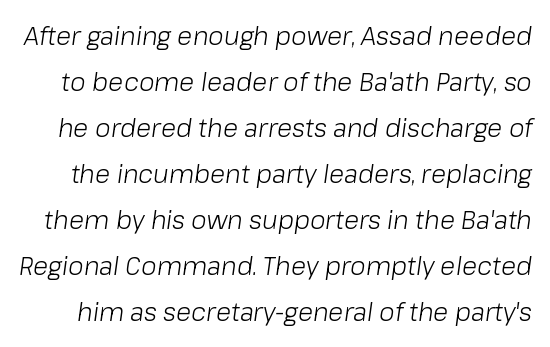
There's an unmistakable incline to the writing here. Words float on clear page, feet unadorned. Glyph-to-glyph distance matches everyday printed text. The weight tops out at a normal text grade.
